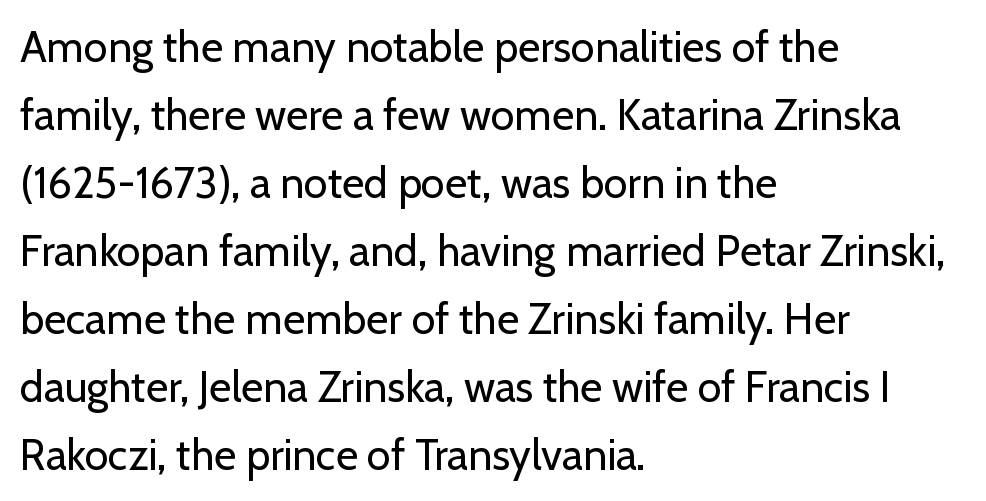
{"serif": "no", "italic": "no", "bold": "no", "weight": "regular", "width": "normal", "stroke_contrast": "low", "x_height": "medium", "monospaced": "no", "underline": "no", "align": "left", "line_spacing": "normal", "line_spacing_ratio": 1.58, "letter_spacing": "normal", "letter_spacing_em": 0.0, "glyph_px": 43}
